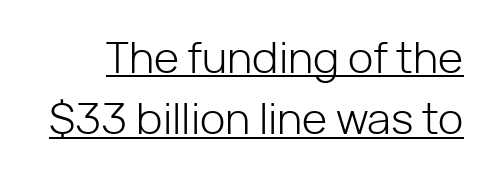
Upright lettering throughout. No heavy texture on the line: the type isn't bold. Is this a fixed-width face? No — the glyphs have proportional, varying widths. Typographically, this falls in the sans-serif category. Notice how descenders clear the ascenders below comfortably — that's standard leading. Quick note: underline on.
